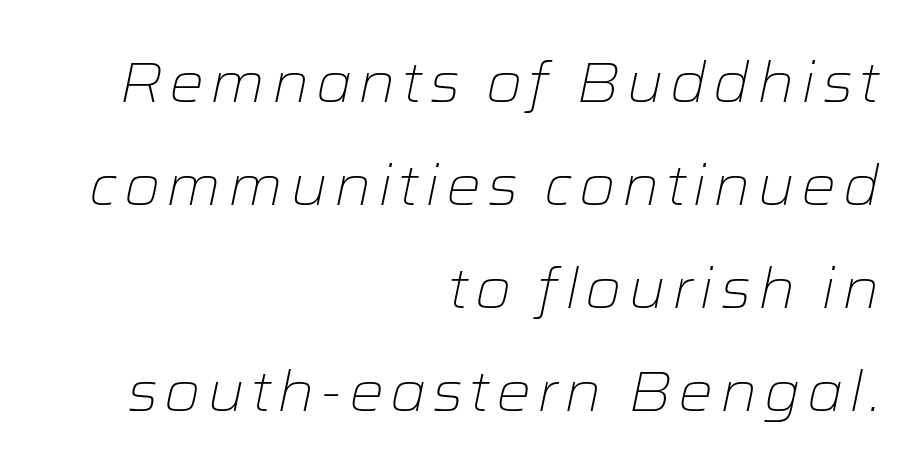
{"italic": "yes", "lean": "right", "slant_degrees": 12, "bold": "no", "weight": "light", "width": "wide", "stroke_contrast": "low", "x_height": "medium", "monospaced": "no", "underline": "no", "align": "right", "line_spacing_ratio": 1.87, "glyph_px": 55}
